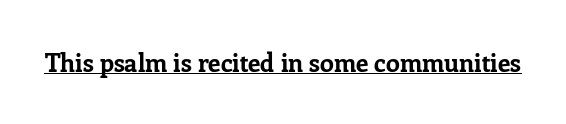
The image shows 25 px bold type, upright; set normal letter spacing, underlined.
